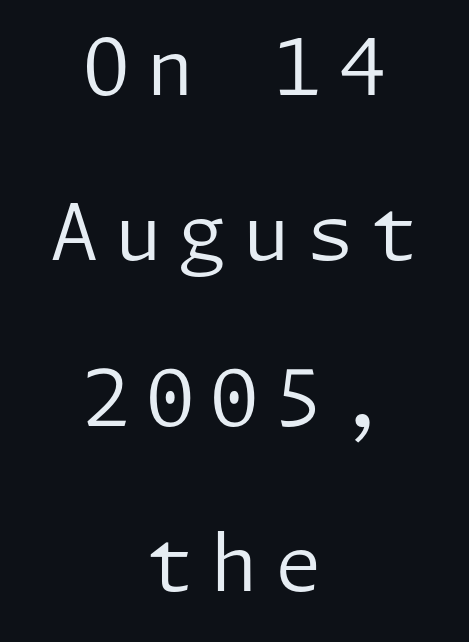
{"serif": "no", "italic": "no", "bold": "no", "weight": "regular", "width": "normal", "stroke_contrast": "low", "x_height": "medium", "underline": "no", "align": "center", "line_spacing": "loose", "line_spacing_ratio": 2.12, "letter_spacing": "wide", "letter_spacing_em": 0.2, "glyph_px": 78}
